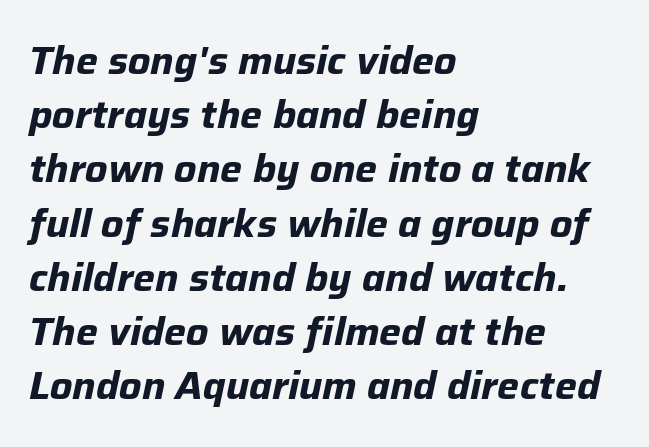
{"italic": "yes", "lean": "right", "slant_degrees": 12, "bold": "yes", "weight": "bold", "width": "normal", "stroke_contrast": "low", "x_height": "medium", "monospaced": "no", "underline": "no", "align": "left", "line_spacing": "normal", "line_spacing_ratio": 1.39, "letter_spacing": "normal", "letter_spacing_em": 0.0, "glyph_px": 39}
